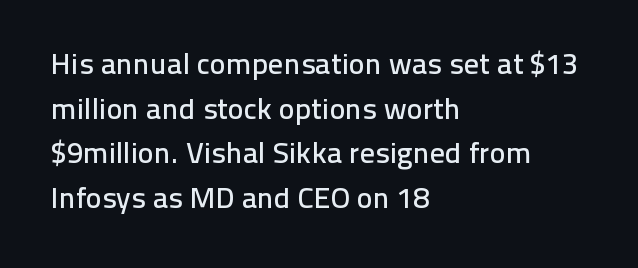
Q: Is the text italic (slanted)? A: No, it is upright.
Q: Is the typeface a serif or a sans-serif typeface? A: Sans-serif.
Q: Is the text underlined? A: No.
Q: How is the paragraph aligned? A: Left-aligned.
Q: Is the spacing between letters normal or unusually wide? A: Normal.
Q: Is the spacing between lines tight, normal or loose? A: Normal.
Q: Width (condensed, normal, or wide)? A: Normal.
Q: Stroke contrast? A: Low.
Q: x-height? A: Medium.
Q: Monospaced? A: No.
